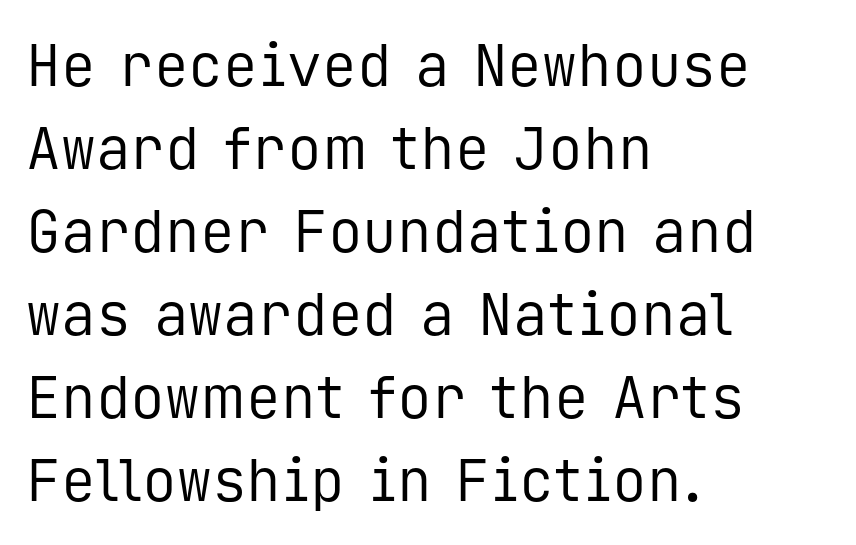
The image shows 58 px regular-weight sans-serif type, upright, monospaced; set left-aligned, normal line spacing (1.43x), normal letter spacing, not underlined; low stroke contrast and a medium x-height.
